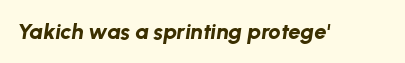
The image shows 22 px bold type, italic (leaning right); set normal letter spacing, not underlined.
